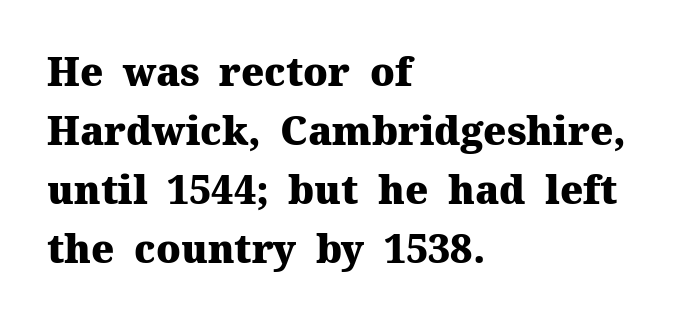
{"serif": "yes", "italic": "no", "bold": "yes", "weight": "heavy", "width": "normal", "stroke_contrast": "medium", "x_height": "medium", "monospaced": "no", "underline": "no", "align": "left", "line_spacing": "normal", "line_spacing_ratio": 1.51, "letter_spacing": "normal", "letter_spacing_em": 0.0, "glyph_px": 39}
